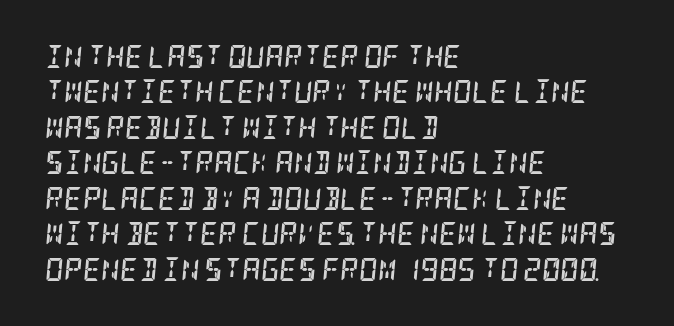
Q: Is the text bold? A: Yes.
Q: Is the text italic (slanted)? A: Yes, it leans right by about 5 degrees.
Q: Is the text underlined? A: No.
Q: How is the paragraph aligned? A: Left-aligned.
Q: Is the spacing between letters normal or unusually wide? A: Normal.
Q: Is the spacing between lines tight, normal or loose? A: Normal.
